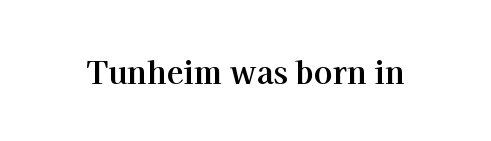
Q: Is the text bold? A: Yes.
Q: Is the text italic (slanted)? A: No, it is upright.
Q: Is the typeface a serif or a sans-serif typeface? A: Serif.
Q: Is the text underlined? A: No.
Q: Is the spacing between letters normal or unusually wide? A: Normal.
Q: Width (condensed, normal, or wide)? A: Normal.
Q: Stroke contrast? A: High.
Q: x-height? A: Medium.
Q: Monospaced? A: No.
